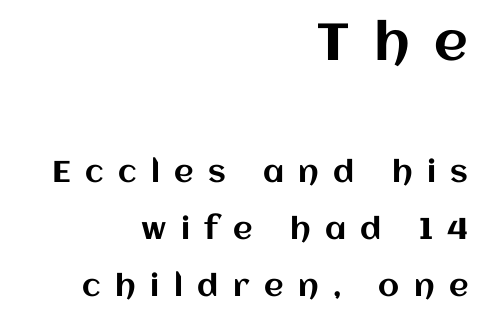
Bare-footed words on every line. The rag falls on the left side of this text block. No italicization has been applied; the sample stays upright. Widely set lines give the paragraph a tall, airy silhouette. Is the lower block the larger one? No — the upper block carries the bigger type.
